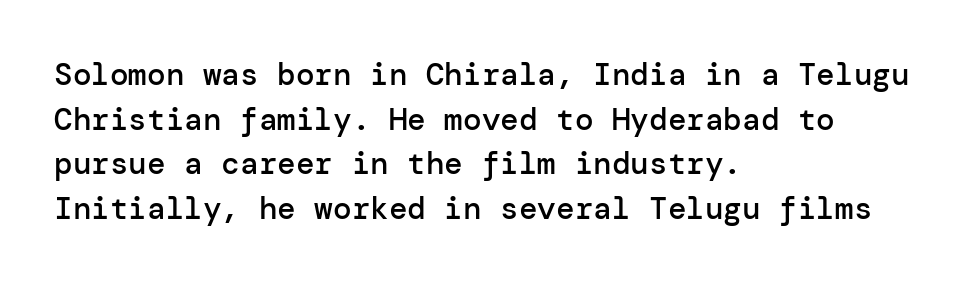
{"serif": "no", "italic": "no", "bold": "semi", "weight": "semibold", "width": "normal", "stroke_contrast": "low", "x_height": "medium", "underline": "no", "align": "left", "line_spacing": "normal", "line_spacing_ratio": 1.44, "letter_spacing": "normal", "letter_spacing_em": 0.0, "glyph_px": 31}
